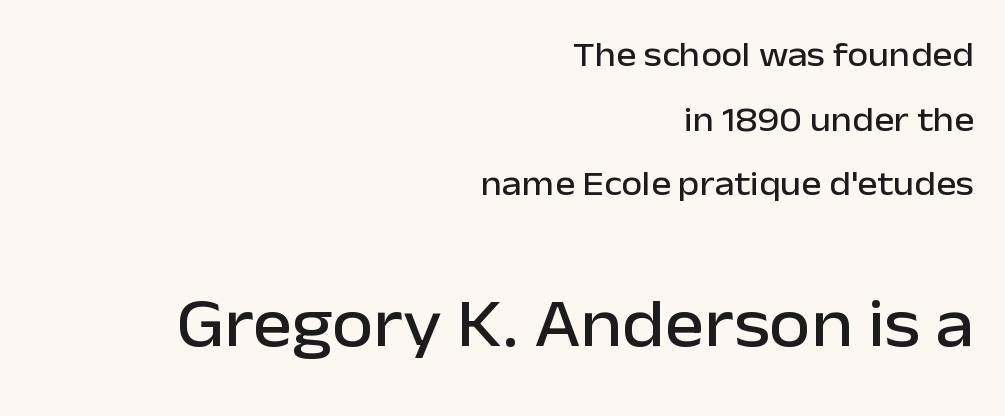
The image shows 67 px sans-serif type, upright; set right-aligned, loose line spacing (1.9x), normal letter spacing, not underlined; the second (bottom) block is 1.97x larger; low stroke contrast and a medium x-height.
